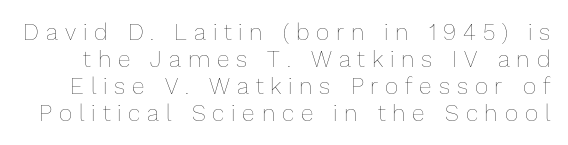
{"italic": "no", "bold": "no", "underline": "no", "line_spacing_ratio": 1.17, "letter_spacing": "wide", "letter_spacing_em": 0.3, "glyph_px": 23}
